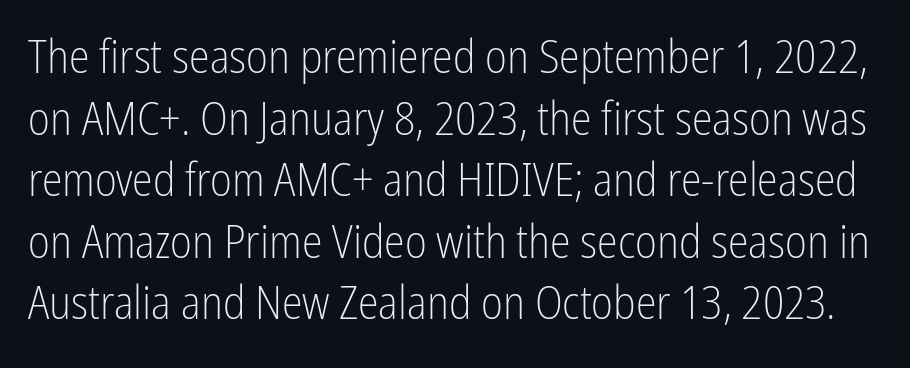
Q: Is the text bold? A: No.
Q: Is the text italic (slanted)? A: No, it is upright.
Q: Is the typeface a serif or a sans-serif typeface? A: Sans-serif.
Q: Is the text underlined? A: No.
Q: Is the spacing between letters normal or unusually wide? A: Normal.
Q: Is the spacing between lines tight, normal or loose? A: Normal.
Q: Width (condensed, normal, or wide)? A: Condensed.
Q: Stroke contrast? A: Low.
Q: x-height? A: Medium.
Q: Monospaced? A: No.
